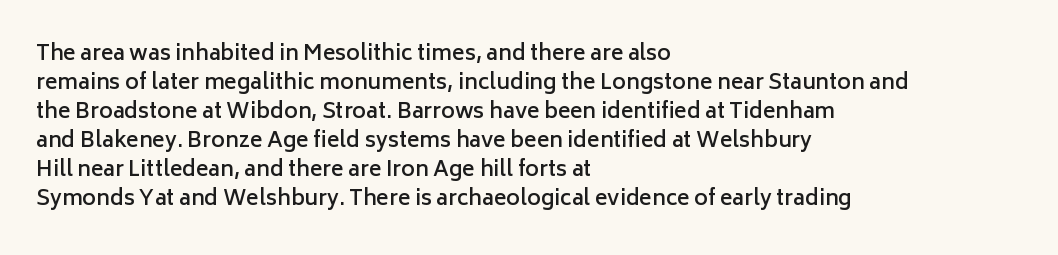
The image shows 21 px text type, upright; set left-aligned, normal line spacing (1.38x), normal letter spacing, not underlined.
